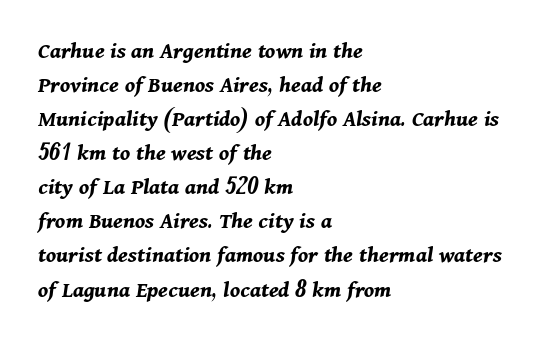
Q: Is the text bold? A: Yes.
Q: Is the text italic (slanted)? A: Yes, it leans right by about 11 degrees.
Q: Is the text underlined? A: No.
Q: How is the paragraph aligned? A: Left-aligned.
Q: Is the spacing between letters normal or unusually wide? A: Normal.
Q: Is the spacing between lines tight, normal or loose? A: Normal.
